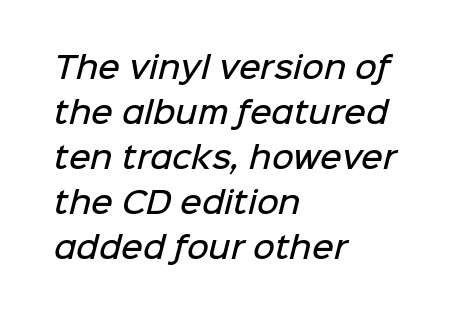
Q: Is the text bold? A: Semi-bold.
Q: Is the typeface a serif or a sans-serif typeface? A: Sans-serif.
Q: Is the text underlined? A: No.
Q: How is the paragraph aligned? A: Left-aligned.
Q: Is the spacing between letters normal or unusually wide? A: Normal.
Q: Is the spacing between lines tight, normal or loose? A: Normal.
Q: Width (condensed, normal, or wide)? A: Normal.
Q: Stroke contrast? A: Low.
Q: x-height? A: Medium.
Q: Monospaced? A: No.
